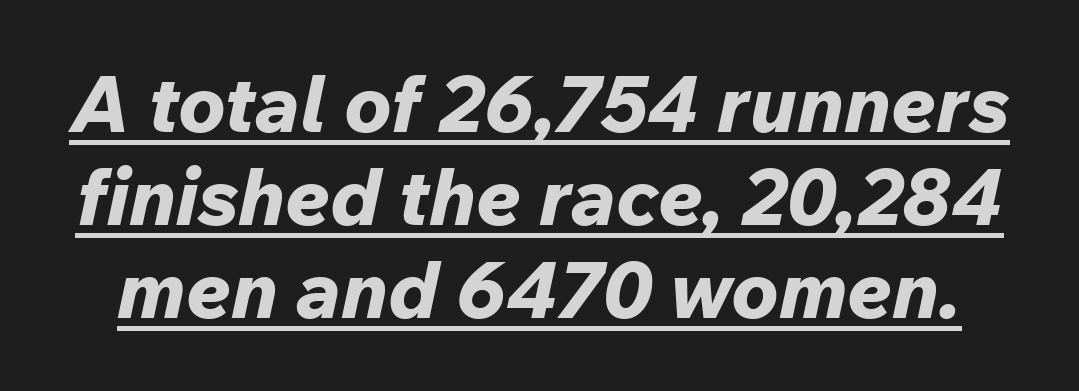
Q: Is the text bold? A: Yes.
Q: Is the text italic (slanted)? A: Yes, it leans right by about 12 degrees.
Q: Is the text underlined? A: Yes.
Q: Is the spacing between letters normal or unusually wide? A: Normal.
Q: Width (condensed, normal, or wide)? A: Normal.
Q: Stroke contrast? A: Low.
Q: x-height? A: Medium.
Q: Monospaced? A: No.
